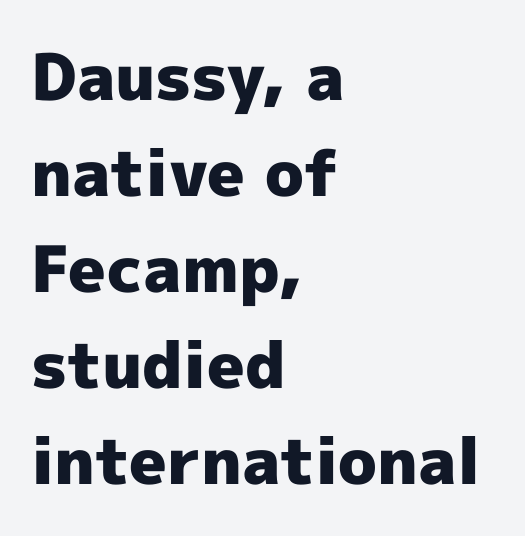
{"serif": "no", "italic": "no", "bold": "yes", "weight": "heavy", "width": "normal", "x_height": "medium", "monospaced": "no", "underline": "no", "align": "left", "line_spacing": "normal", "line_spacing_ratio": 1.5, "letter_spacing": "normal", "letter_spacing_em": 0.0, "glyph_px": 64}
